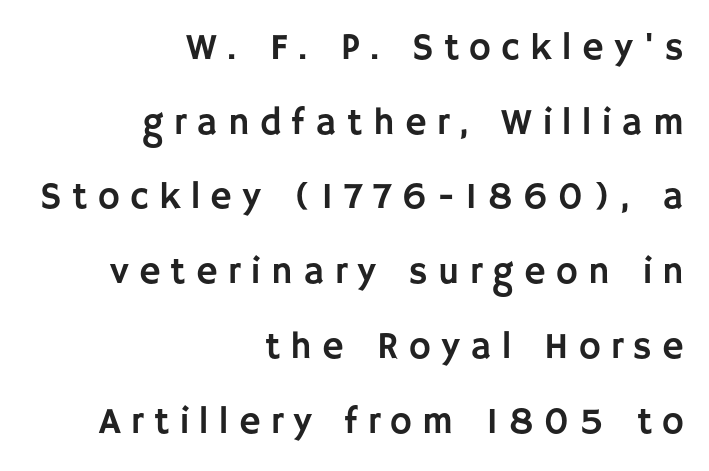
Q: Is the text italic (slanted)? A: No, it is upright.
Q: Is the typeface a serif or a sans-serif typeface? A: Sans-serif.
Q: Is the text underlined? A: No.
Q: How is the paragraph aligned? A: Right-aligned.
Q: Is the spacing between letters normal or unusually wide? A: Unusually wide.
Q: Is the spacing between lines tight, normal or loose? A: Loose.
Q: Width (condensed, normal, or wide)? A: Normal.
Q: Stroke contrast? A: Low.
Q: x-height? A: Large.
Q: Monospaced? A: No.
